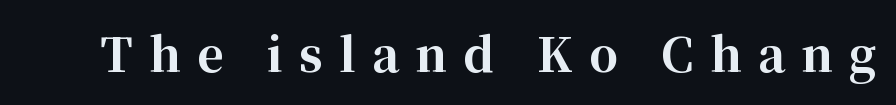
Tracking value appears strongly positive — letters spread wide. Each letter keeps its own natural width here, so spacing adapts to shape. Its strokes are broad and dark, the hallmark of bold type. Posture: vertical. A clean baseline with only descenders dipping below it.
